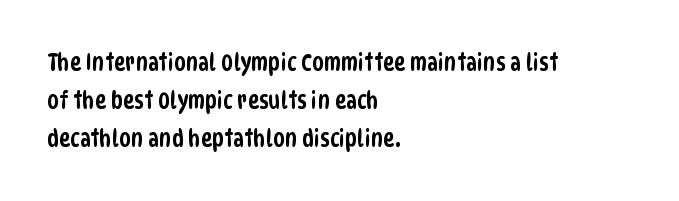
Q: Is the text underlined? A: No.
Q: How is the paragraph aligned? A: Left-aligned.
Q: Is the spacing between letters normal or unusually wide? A: Normal.
Q: Is the spacing between lines tight, normal or loose? A: Normal.
